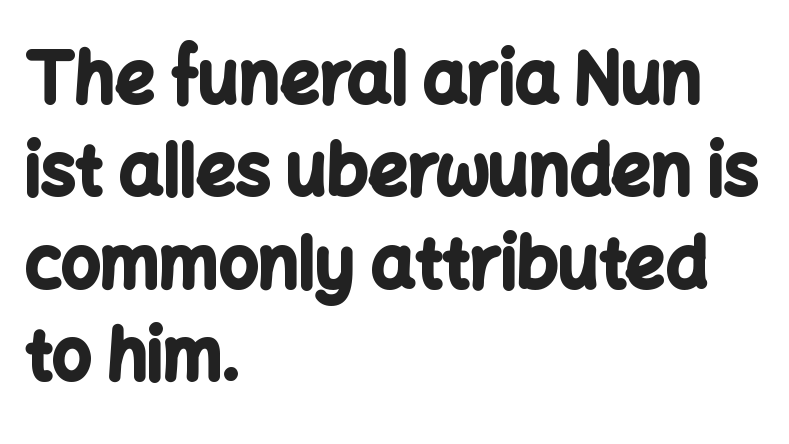
Q: Is the text bold? A: Yes.
Q: Is the text italic (slanted)? A: No, it is upright.
Q: Is the typeface a serif or a sans-serif typeface? A: Sans-serif.
Q: Is the text underlined? A: No.
Q: How is the paragraph aligned? A: Left-aligned.
Q: Is the spacing between letters normal or unusually wide? A: Normal.
Q: Is the spacing between lines tight, normal or loose? A: Normal.
Q: Width (condensed, normal, or wide)? A: Normal.
Q: Stroke contrast? A: Low.
Q: x-height? A: Medium.
Q: Monospaced? A: No.
